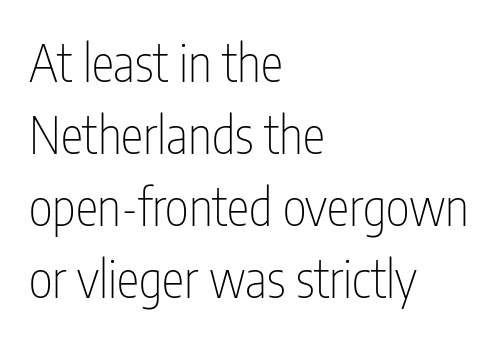
Q: Is the text bold? A: No.
Q: Is the text italic (slanted)? A: No, it is upright.
Q: Is the typeface a serif or a sans-serif typeface? A: Sans-serif.
Q: Is the text underlined? A: No.
Q: How is the paragraph aligned? A: Left-aligned.
Q: Is the spacing between letters normal or unusually wide? A: Normal.
Q: Is the spacing between lines tight, normal or loose? A: Normal.
Q: Width (condensed, normal, or wide)? A: Condensed.
Q: Stroke contrast? A: Low.
Q: x-height? A: Medium.
Q: Monospaced? A: No.
